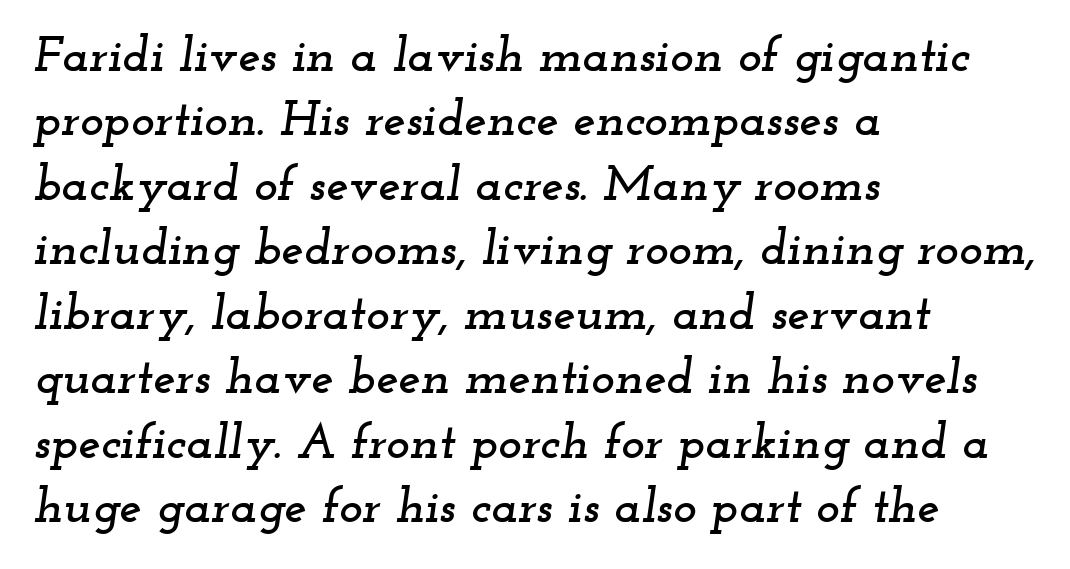
You can tell it's italic because the verticals aren't actually vertical. Visually the block forms a straight wall on the left and a jagged coastline on the right. A normal amount of white space separates one row of letters from the next. The baseline area is clear. The rendering uses natural spacing where letterforms have individual widths. The horizontal fit of the characters is conventional and even.
